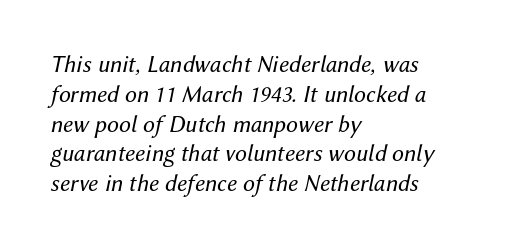
This rendering leaves character spacing at its baseline value. If you drew a ruler down the left edge, every line would touch it. Anything drawn beneath the words? Only blank space. This sample uses an oblique cut, with every glyph tilted off the vertical. The face looks like a standard text weight, possibly lighter.
